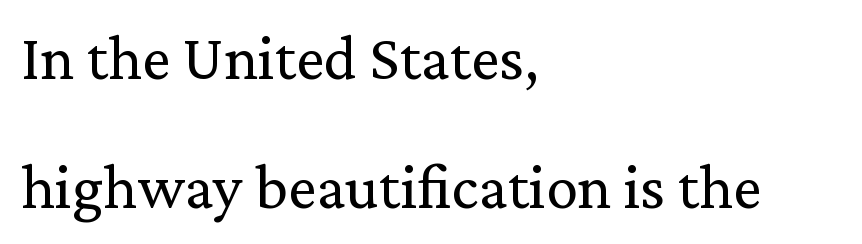
{"serif": "yes", "italic": "no", "bold": "no", "weight": "regular", "width": "normal", "stroke_contrast": "medium", "x_height": "medium", "monospaced": "no", "underline": "no", "align": "left", "line_spacing": "loose", "line_spacing_ratio": 2.02, "letter_spacing": "normal", "letter_spacing_em": 0.0, "glyph_px": 64}
